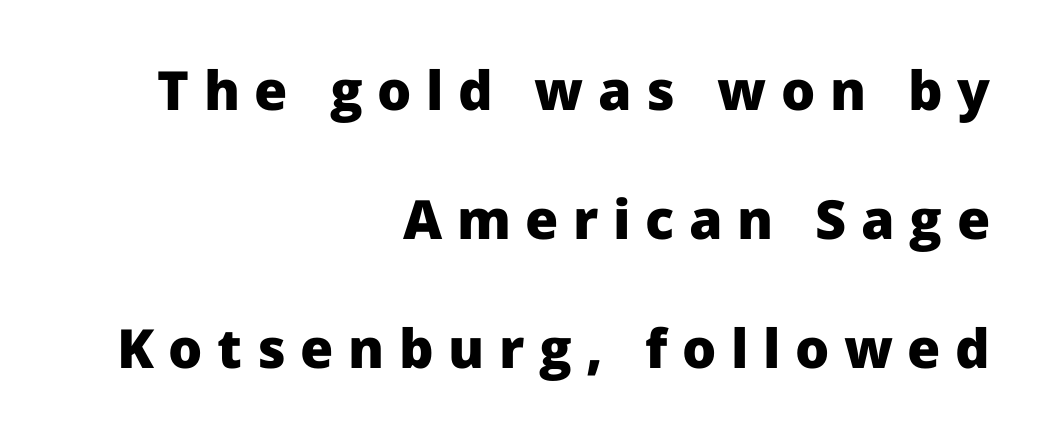
{"serif": "no", "italic": "no", "bold": "yes", "weight": "heavy", "width": "normal", "stroke_contrast": "low", "x_height": "medium", "monospaced": "no", "underline": "no", "align": "right", "line_spacing": "loose", "line_spacing_ratio": 2.39, "letter_spacing": "wide", "letter_spacing_em": 0.27, "glyph_px": 54}
